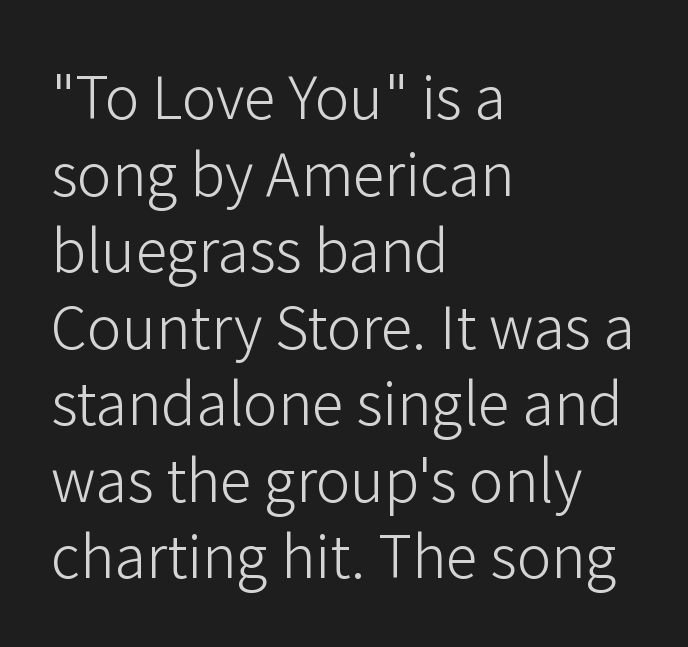
Q: Is the text bold? A: No.
Q: Is the text italic (slanted)? A: No, it is upright.
Q: Is the typeface a serif or a sans-serif typeface? A: Sans-serif.
Q: Is the text underlined? A: No.
Q: How is the paragraph aligned? A: Left-aligned.
Q: Is the spacing between letters normal or unusually wide? A: Normal.
Q: Is the spacing between lines tight, normal or loose? A: Normal.
Q: Width (condensed, normal, or wide)? A: Normal.
Q: Stroke contrast? A: Low.
Q: x-height? A: Medium.
Q: Monospaced? A: No.
